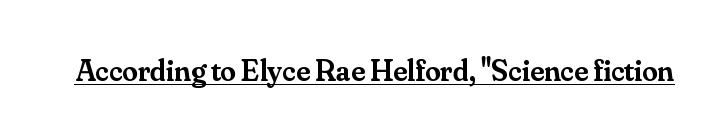
The image shows 31 px semibold serif type, upright; set normal letter spacing, underlined; medium stroke contrast and a small x-height.
